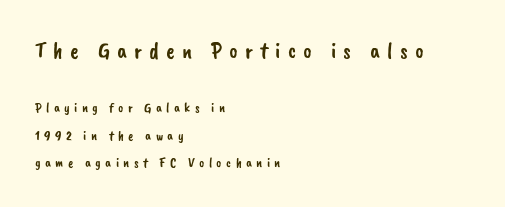
The image shows 23 px text type; set left-aligned, loose line spacing (1.95x), unusually wide letter spacing (+0.31 em), not underlined; the first (top) block is 1.64x larger.
